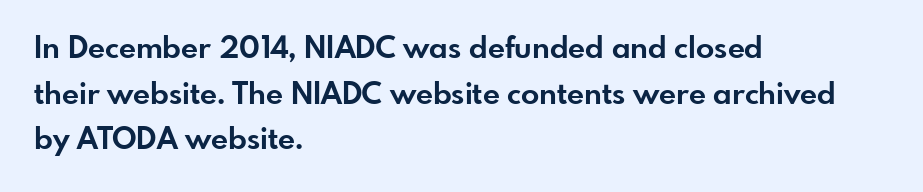
{"serif": "no", "italic": "no", "bold": "yes", "weight": "bold", "width": "normal", "stroke_contrast": "low", "x_height": "small", "monospaced": "no", "underline": "no", "align": "left", "line_spacing": "normal", "line_spacing_ratio": 1.52, "letter_spacing": "normal", "letter_spacing_em": 0.0, "glyph_px": 30}
